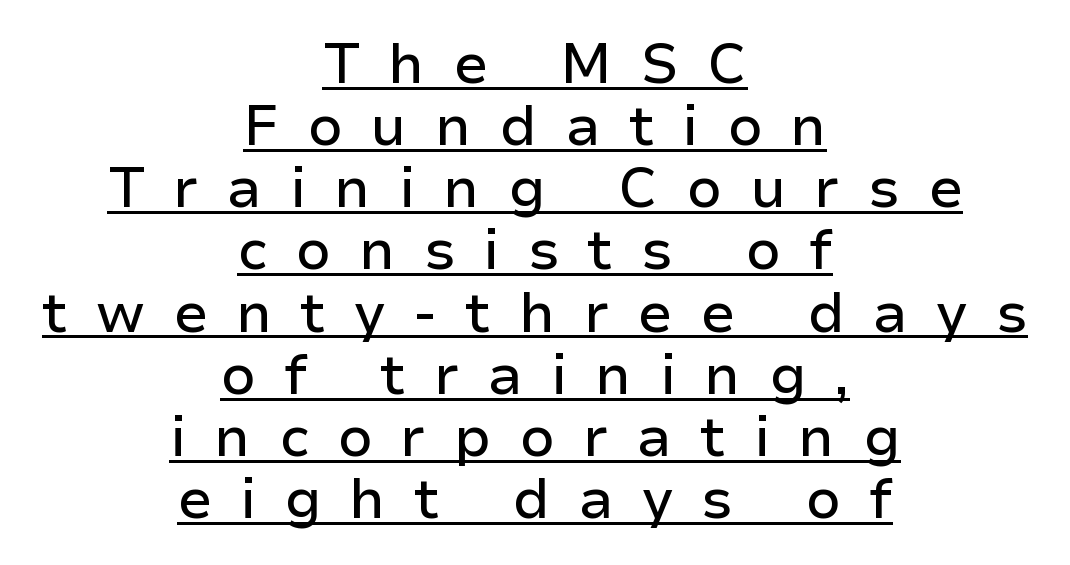
Spacing verdict: proportional, widths tailored to each character. A sans-serif font was chosen for this passage. Visually the block forms a symmetrical silhouette, jagged on both flanks. Somebody hit Ctrl+U on this one — the words are underlined. Ordinary non-slanted type is in use.
